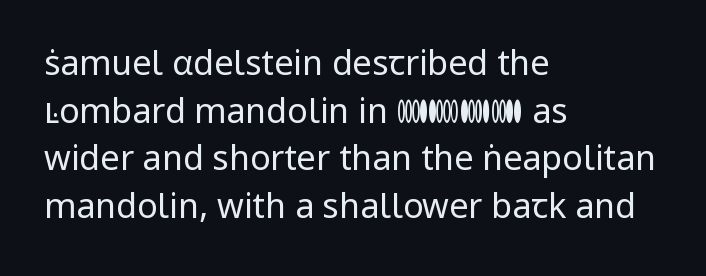
Q: Is the text bold? A: No.
Q: Is the text italic (slanted)? A: No, it is upright.
Q: Is the typeface a serif or a sans-serif typeface? A: Sans-serif.
Q: Is the text underlined? A: No.
Q: How is the paragraph aligned? A: Left-aligned.
Q: Is the spacing between letters normal or unusually wide? A: Normal.
Q: Is the spacing between lines tight, normal or loose? A: Normal.
Q: Width (condensed, normal, or wide)? A: Normal.
Q: Stroke contrast? A: Low.
Q: x-height? A: Medium.
Q: Monospaced? A: No.
